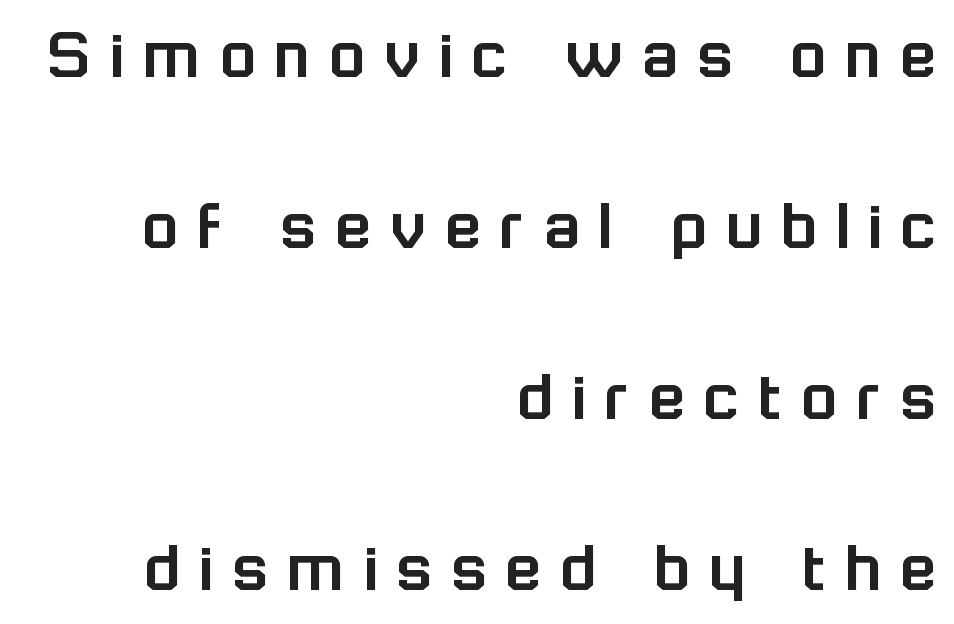
{"serif": "no", "italic": "no", "width": "normal", "stroke_contrast": "low", "x_height": "medium", "monospaced": "no", "underline": "no", "align": "right", "line_spacing": "loose", "line_spacing_ratio": 2.28, "letter_spacing": "wide", "letter_spacing_em": 0.25, "glyph_px": 75}
